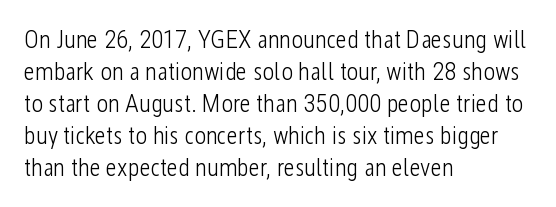
{"italic": "no", "bold": "no", "underline": "no", "align": "left", "line_spacing": "normal", "line_spacing_ratio": 1.28, "letter_spacing": "normal", "letter_spacing_em": 0.0, "glyph_px": 25}
